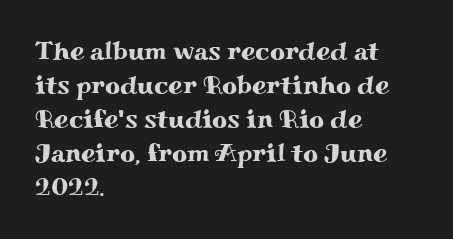
Q: Is the text italic (slanted)? A: No, it is upright.
Q: Is the text underlined? A: No.
Q: How is the paragraph aligned? A: Left-aligned.
Q: Is the spacing between letters normal or unusually wide? A: Normal.
Q: Is the spacing between lines tight, normal or loose? A: Normal.
